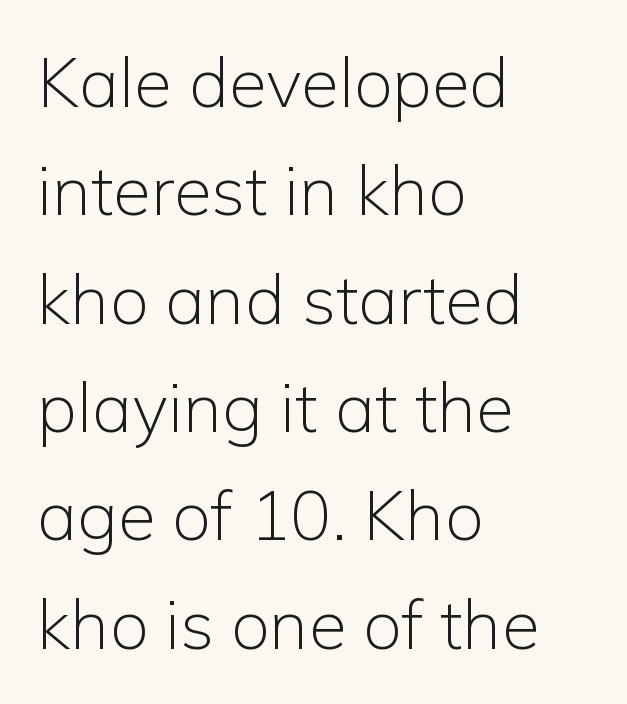
Q: Is the text bold? A: No.
Q: Is the text italic (slanted)? A: No, it is upright.
Q: Is the typeface a serif or a sans-serif typeface? A: Sans-serif.
Q: Is the text underlined? A: No.
Q: How is the paragraph aligned? A: Left-aligned.
Q: Is the spacing between letters normal or unusually wide? A: Normal.
Q: Is the spacing between lines tight, normal or loose? A: Normal.
Q: Width (condensed, normal, or wide)? A: Normal.
Q: Stroke contrast? A: Low.
Q: x-height? A: Medium.
Q: Monospaced? A: No.
